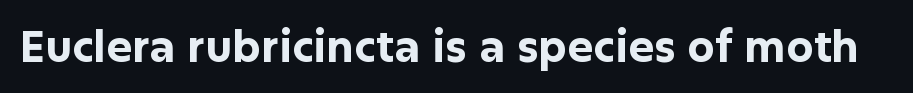
I'd call this a sans setting — the letters go barefoot. It's the straight-up-and-down kind of type. This rendering leaves character spacing at its baseline value. The face used here is proportionally spaced, like ordinary book or web type. Heft: maximum for text — a bold. Clear beneath every line of the passage.
